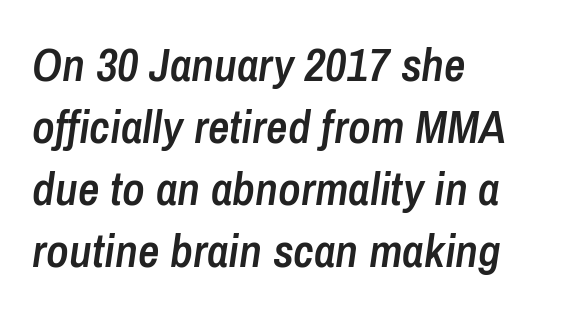
{"italic": "yes", "lean": "right", "slant_degrees": 8, "bold": "semi", "weight": "semibold", "width": "condensed", "stroke_contrast": "low", "x_height": "medium", "monospaced": "no", "underline": "no", "align": "left", "line_spacing": "normal", "line_spacing_ratio": 1.32, "letter_spacing": "normal", "letter_spacing_em": 0.0, "glyph_px": 47}
